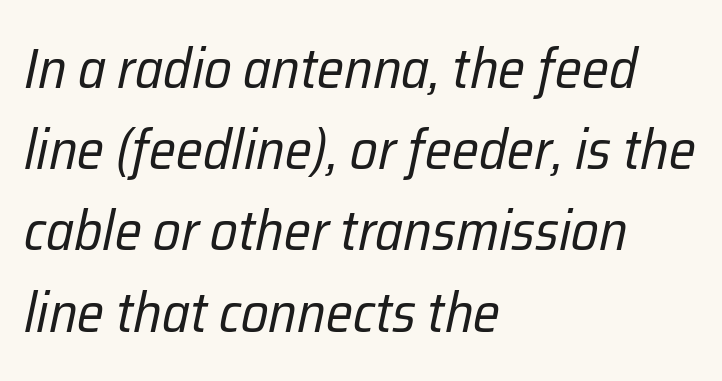
The image shows 56 px regular-weight, condensed type, italic (leaning right); set left-aligned, normal line spacing (1.45x), normal letter spacing, not underlined; low stroke contrast and a medium x-height.
